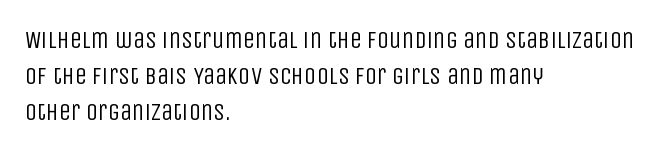
The image shows 24 px text type, upright; set left-aligned, normal line spacing (1.49x), normal letter spacing, not underlined.
